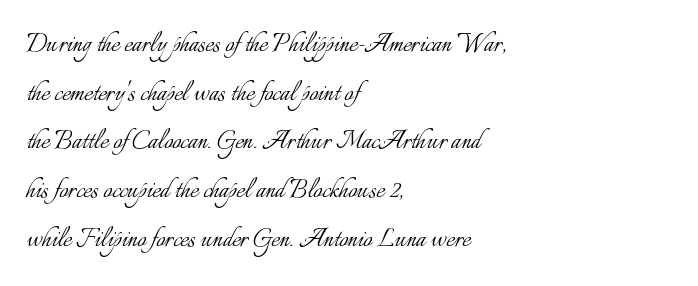
Proportional: the letters do not fall into vertical columns. The font sits on the lighter half of the weight spectrum, regular included. The space directly below the letters is spotless. There is no visible air inserted between adjacent glyphs.
